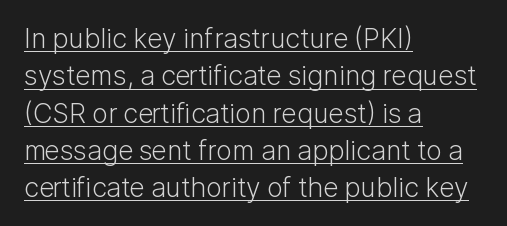
The image shows 27 px text type, upright; set left-aligned, normal line spacing (1.38x), normal letter spacing, underlined.
